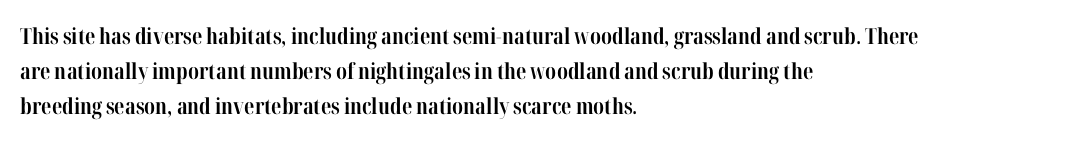
Horizontal bands of white between lines are of average thickness. The rendering keeps characters at their native spacing. Line beginnings align vertically; line endings do not. The font is running at its bold setting. No italicization has been applied; the sample stays upright.
